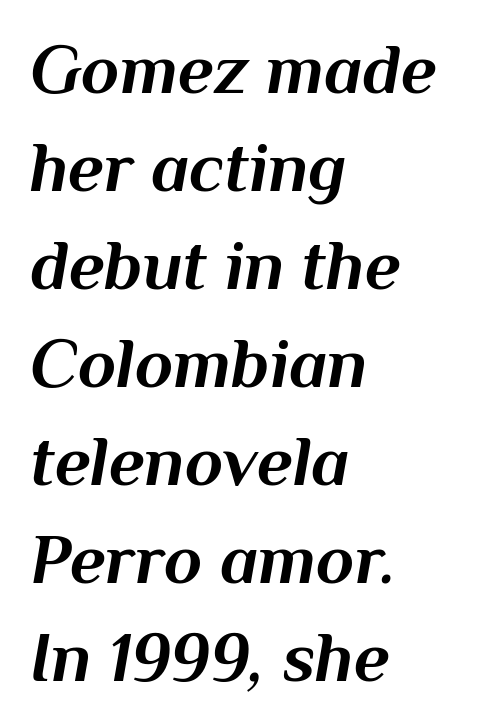
The image shows 70 px bold type, italic (leaning right); set left-aligned, normal line spacing (1.4x), normal letter spacing, not underlined; medium stroke contrast and a medium x-height.
